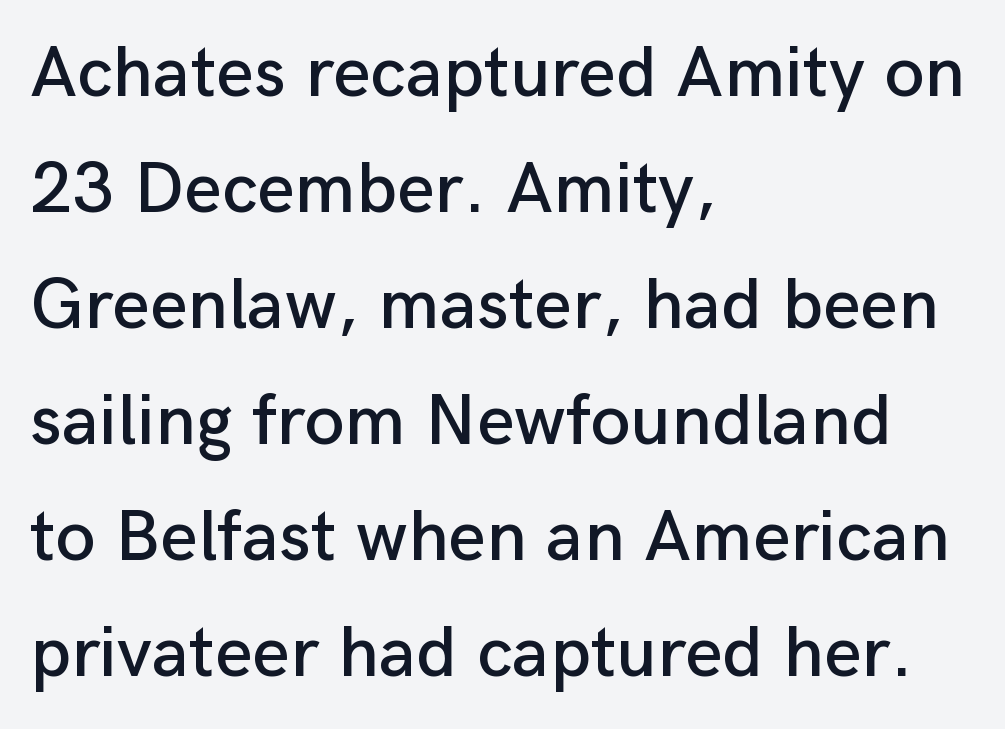
The typeface chosen for these lines omits serifs. The block of text has a typical density, with ordinary space between rows. The rendering anchors every line to the left-hand side. Each letter keeps its own natural width here, so spacing adapts to shape.
